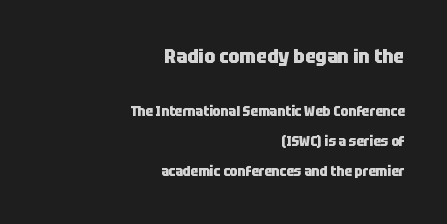
{"italic": "no", "bold": "yes", "underline": "no", "align": "right", "line_spacing": "loose", "line_spacing_ratio": 2.14, "letter_spacing": "normal", "letter_spacing_em": 0.0, "larger_block": "first", "size_ratio": 1.43, "glyph_px": 20}
